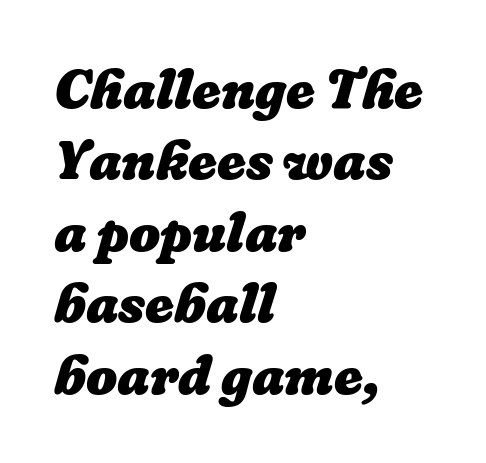
Q: Is the text bold? A: Yes.
Q: Is the text underlined? A: No.
Q: How is the paragraph aligned? A: Left-aligned.
Q: Is the spacing between letters normal or unusually wide? A: Normal.
Q: Is the spacing between lines tight, normal or loose? A: Normal.
Q: Width (condensed, normal, or wide)? A: Normal.
Q: Stroke contrast? A: Low.
Q: x-height? A: Medium.
Q: Monospaced? A: No.
